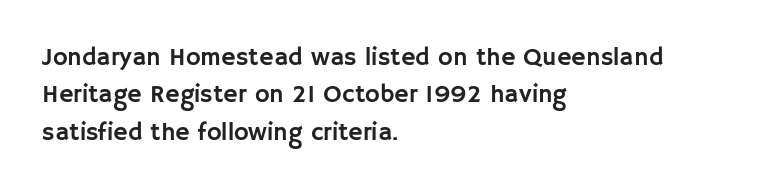
{"italic": "no", "underline": "no", "align": "left", "line_spacing": "normal", "line_spacing_ratio": 1.5, "letter_spacing": "normal", "letter_spacing_em": 0.0, "glyph_px": 25}
